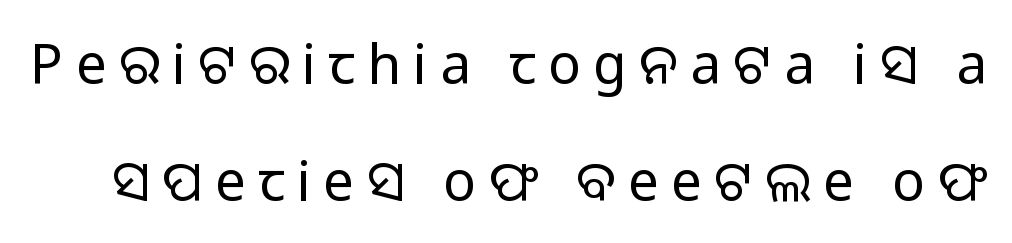
Q: Is the text bold? A: No.
Q: Is the text italic (slanted)? A: No, it is upright.
Q: Is the typeface a serif or a sans-serif typeface? A: Sans-serif.
Q: Is the text underlined? A: No.
Q: Is the spacing between letters normal or unusually wide? A: Unusually wide.
Q: Is the spacing between lines tight, normal or loose? A: Loose.
Q: Width (condensed, normal, or wide)? A: Normal.
Q: Stroke contrast? A: Low.
Q: x-height? A: Medium.
Q: Monospaced? A: No.
